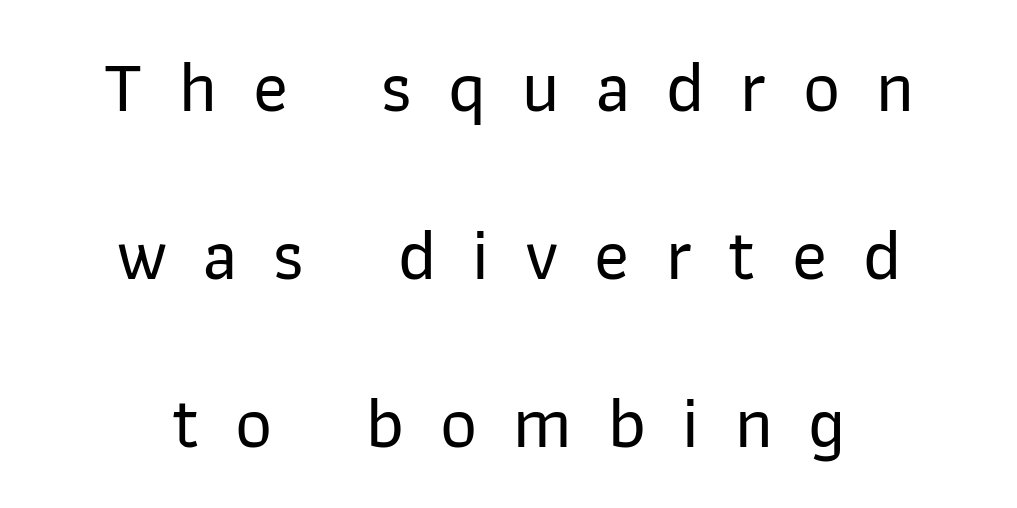
Nothing sits at the stroke ends, so this counts as sans-serif. The type is letterspaced generously, with wide tracking. Every row of glyphs is offset so its center matches the block's center. Quick note: interline space is abundant. Words float on clear page, feet unadorned. Do the characters align in a grid? No, the font is proportional.
